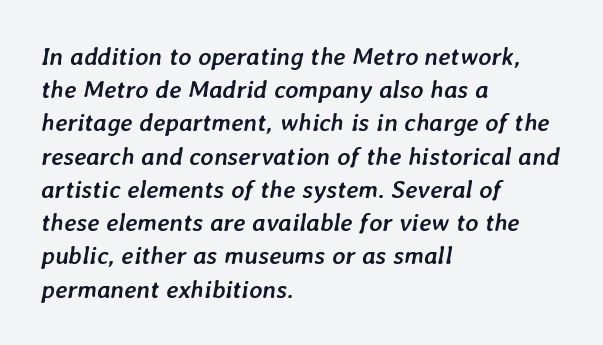
The designer left line spacing at the default. Teacher's note: observe the even left margin — that is flush-left alignment. The rendering applies a slant to the glyphs. The rendering uses a bold face; every stroke is thick and dark.
